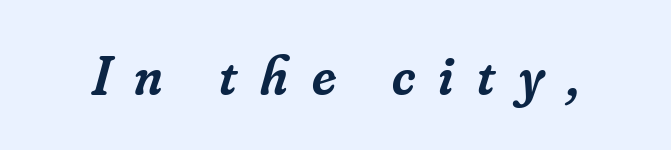
Q: Is the text bold? A: Semi-bold.
Q: Is the text italic (slanted)? A: Yes, it leans right by about 16 degrees.
Q: Is the typeface a serif or a sans-serif typeface? A: Serif.
Q: Is the text underlined? A: No.
Q: Is the spacing between letters normal or unusually wide? A: Unusually wide.
Q: Width (condensed, normal, or wide)? A: Normal.
Q: Stroke contrast? A: Low.
Q: x-height? A: Small.
Q: Monospaced? A: No.
